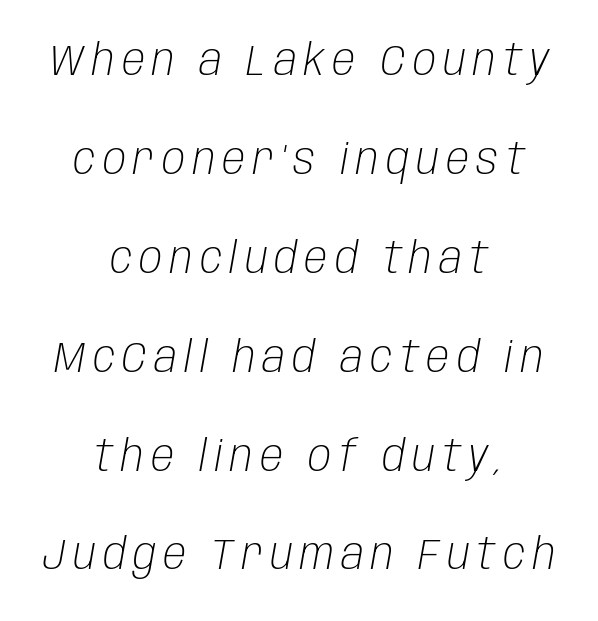
Q: Is the text bold? A: No.
Q: Is the text italic (slanted)? A: Yes, it leans right by about 10 degrees.
Q: Is the text underlined? A: No.
Q: How is the paragraph aligned? A: Centered.
Q: Is the spacing between lines tight, normal or loose? A: Loose.
Q: Width (condensed, normal, or wide)? A: Condensed.
Q: Stroke contrast? A: Low.
Q: x-height? A: Large.
Q: Monospaced? A: No.
